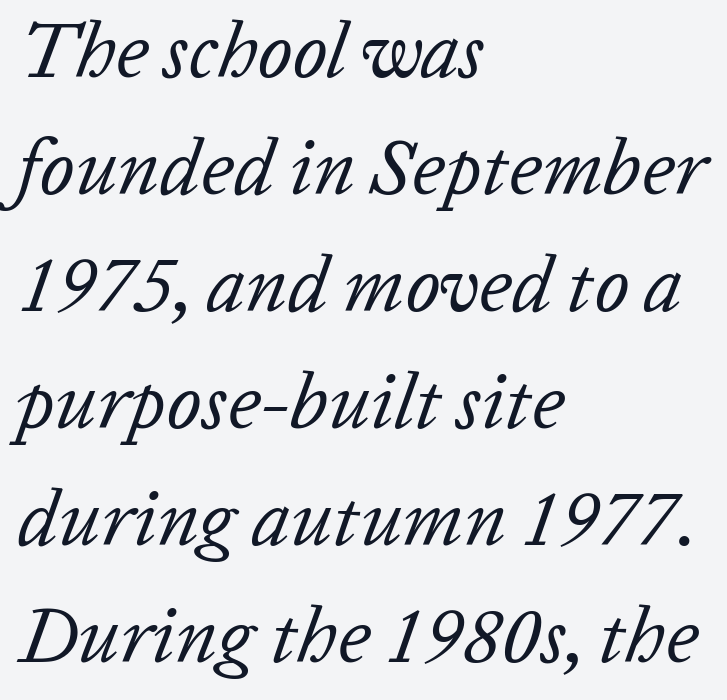
The image shows 78 px regular-weight type, italic (leaning right); set left-aligned, normal line spacing (1.5x), normal letter spacing, not underlined; low stroke contrast and a medium x-height.
